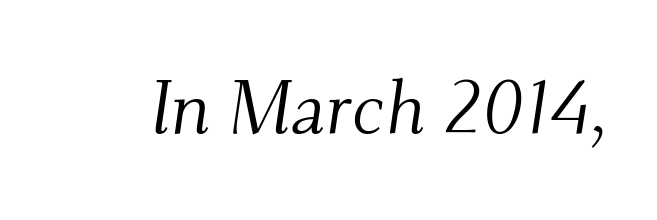
{"serif": "yes", "italic": "yes", "lean": "right", "slant_degrees": 9, "bold": "no", "weight": "light", "width": "normal", "stroke_contrast": "medium", "x_height": "small", "monospaced": "no", "underline": "no", "letter_spacing": "normal", "letter_spacing_em": 0.0, "glyph_px": 76}
